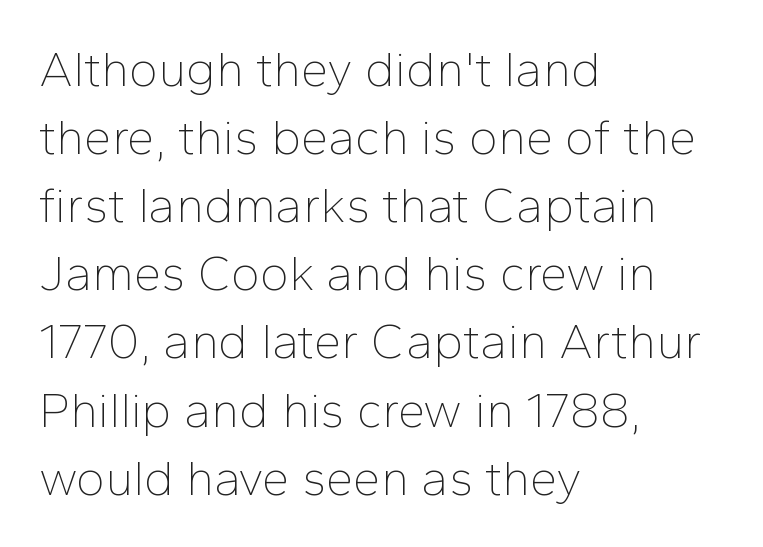
The passage shown has conventional tracking throughout. Note the varied advance widths — an 'i' is clearly narrower than an 'm'. Where is the straight margin? On the left. Check under the words: just untouched page. The characters are drawn with everyday or finer stroke widths.
